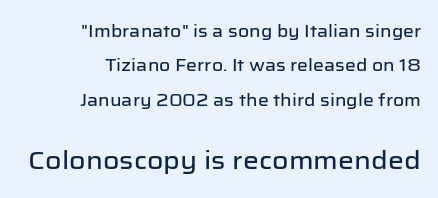
Does extra space separate the letters? No, they use regular spacing. Look at the glyph heights: the lower group is clearly the bigger setting. Italic: no, the glyphs are upright roman. Vertical spacing — loose. The lines in this sample share a right terminus and differ only in where they begin.
